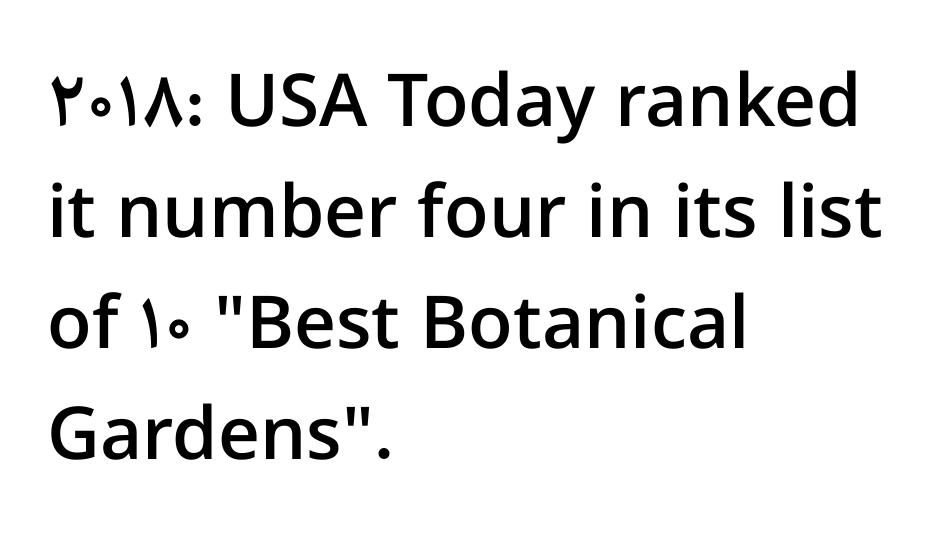
{"serif": "no", "italic": "no", "bold": "semi", "weight": "semibold", "width": "normal", "stroke_contrast": "low", "x_height": "medium", "monospaced": "no", "underline": "no", "align": "left", "line_spacing": "normal", "line_spacing_ratio": 1.52, "letter_spacing": "normal", "letter_spacing_em": 0.0, "glyph_px": 73}
